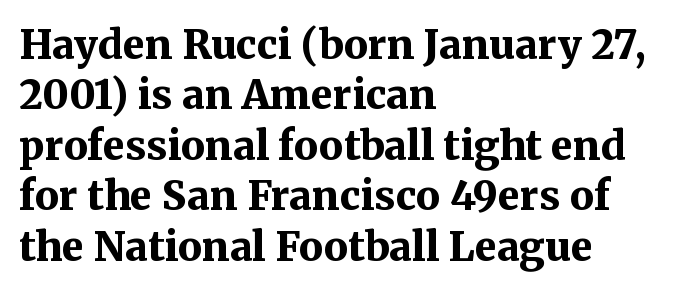
{"serif": "yes", "italic": "no", "bold": "yes", "weight": "bold", "width": "normal", "stroke_contrast": "medium", "x_height": "medium", "monospaced": "no", "underline": "no", "align": "left", "line_spacing": "normal", "line_spacing_ratio": 1.26, "letter_spacing": "normal", "letter_spacing_em": 0.0, "glyph_px": 40}
